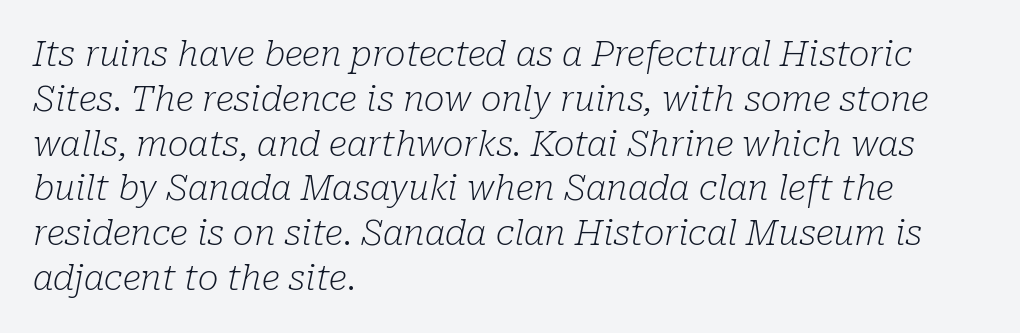
Q: Is the text bold? A: No.
Q: Is the text italic (slanted)? A: Yes, it leans right by about 10 degrees.
Q: Is the typeface a serif or a sans-serif typeface? A: Serif.
Q: Is the text underlined? A: No.
Q: How is the paragraph aligned? A: Left-aligned.
Q: Is the spacing between letters normal or unusually wide? A: Normal.
Q: Is the spacing between lines tight, normal or loose? A: Normal.
Q: Width (condensed, normal, or wide)? A: Normal.
Q: Stroke contrast? A: Low.
Q: x-height? A: Medium.
Q: Monospaced? A: No.
